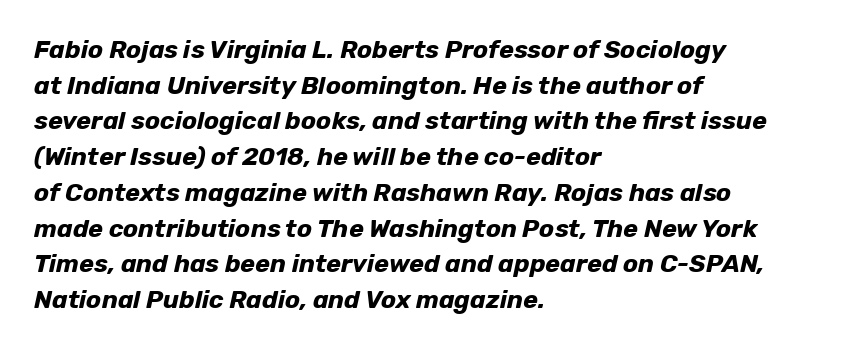
The image shows 25 px bold type, italic (leaning right); set left-aligned, normal line spacing (1.43x), normal letter spacing, not underlined.
